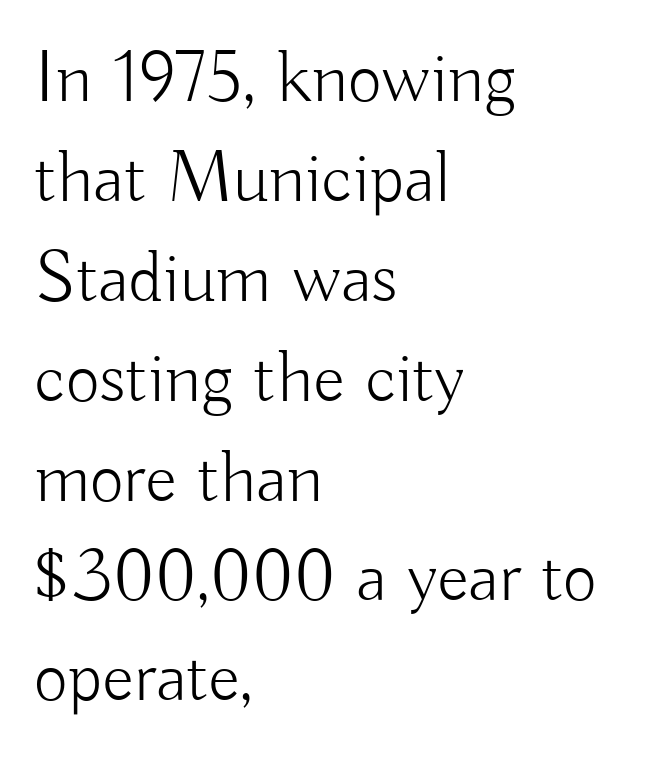
Q: Is the text bold? A: No.
Q: Is the text italic (slanted)? A: No, it is upright.
Q: Is the typeface a serif or a sans-serif typeface? A: Sans-serif.
Q: Is the text underlined? A: No.
Q: How is the paragraph aligned? A: Left-aligned.
Q: Is the spacing between letters normal or unusually wide? A: Normal.
Q: Is the spacing between lines tight, normal or loose? A: Normal.
Q: Width (condensed, normal, or wide)? A: Normal.
Q: Stroke contrast? A: Low.
Q: x-height? A: Small.
Q: Monospaced? A: No.
